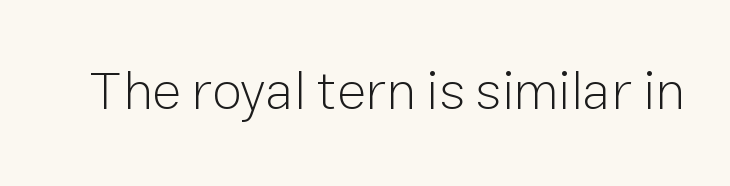
Grotesque or geometric, the face here clearly has no serifs. These lines are rendered in a variable-pitch font. Italic? Not at all — the glyphs are vertical. The cut favours lightness, reaching ordinary text weight at its darkest. In terms of letterspacing, this is plain default setting. Nobody drew a line under any word here.
